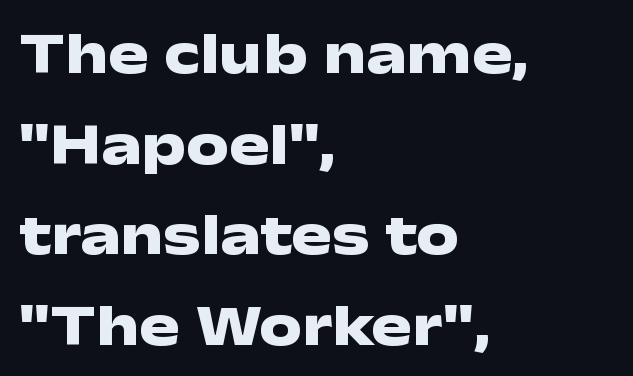
The face used here has the dense, thick strokes of a bold. One glance says typical: line gaps are just what's usual. The lettering holds an erect, upright posture throughout. Letters rest on an invisible, unmarked baseline. There is no visible air inserted between adjacent glyphs.
